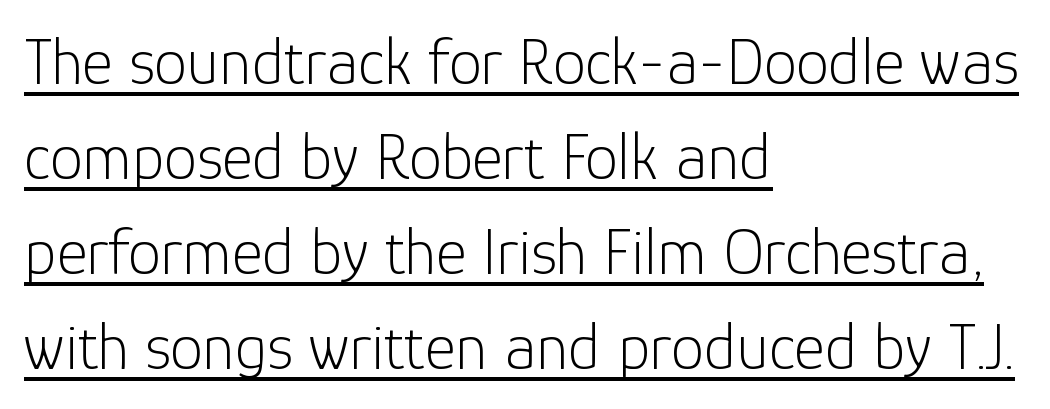
Q: Is the text bold? A: No.
Q: Is the text italic (slanted)? A: No, it is upright.
Q: Is the typeface a serif or a sans-serif typeface? A: Sans-serif.
Q: Is the text underlined? A: Yes.
Q: How is the paragraph aligned? A: Left-aligned.
Q: Is the spacing between letters normal or unusually wide? A: Normal.
Q: Is the spacing between lines tight, normal or loose? A: Normal.
Q: Width (condensed, normal, or wide)? A: Normal.
Q: Stroke contrast? A: Low.
Q: x-height? A: Medium.
Q: Monospaced? A: No.
